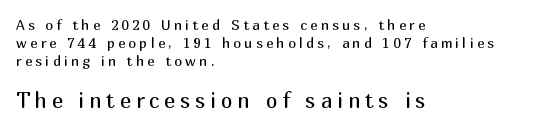
{"italic": "no", "bold": "no", "underline": "no", "align": "left", "line_spacing": "normal", "line_spacing_ratio": 1.29, "letter_spacing": "wide", "letter_spacing_em": 0.23, "larger_block": "second", "size_ratio": 1.5, "glyph_px": 21}
